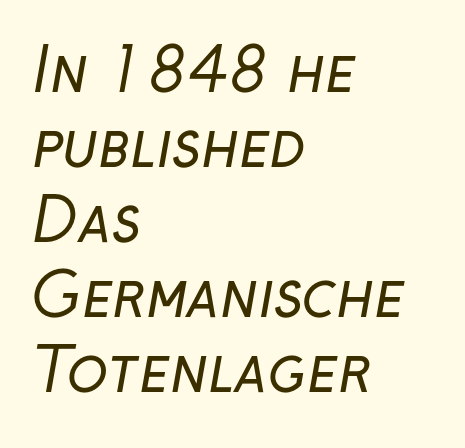
Q: Is the text bold? A: No.
Q: Is the typeface a serif or a sans-serif typeface? A: Sans-serif.
Q: Is the text underlined? A: No.
Q: How is the paragraph aligned? A: Left-aligned.
Q: Is the spacing between letters normal or unusually wide? A: Normal.
Q: Is the spacing between lines tight, normal or loose? A: Normal.
Q: Width (condensed, normal, or wide)? A: Normal.
Q: Stroke contrast? A: Low.
Q: x-height? A: Medium.
Q: Monospaced? A: No.
